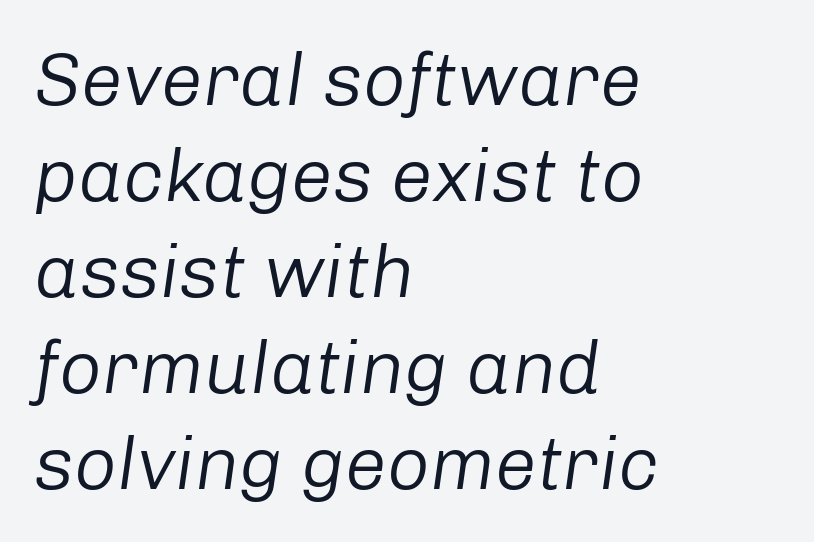
There is no visible air inserted between adjacent glyphs. The rendering uses natural spacing where letterforms have individual widths. Reading down the column, the eye jumps a familiar distance to each next line. The font sits on the lighter half of the weight spectrum, regular included. Compared with a centered layout, this one pins lines to the left instead. Observe the lean: these are italic letterforms.
